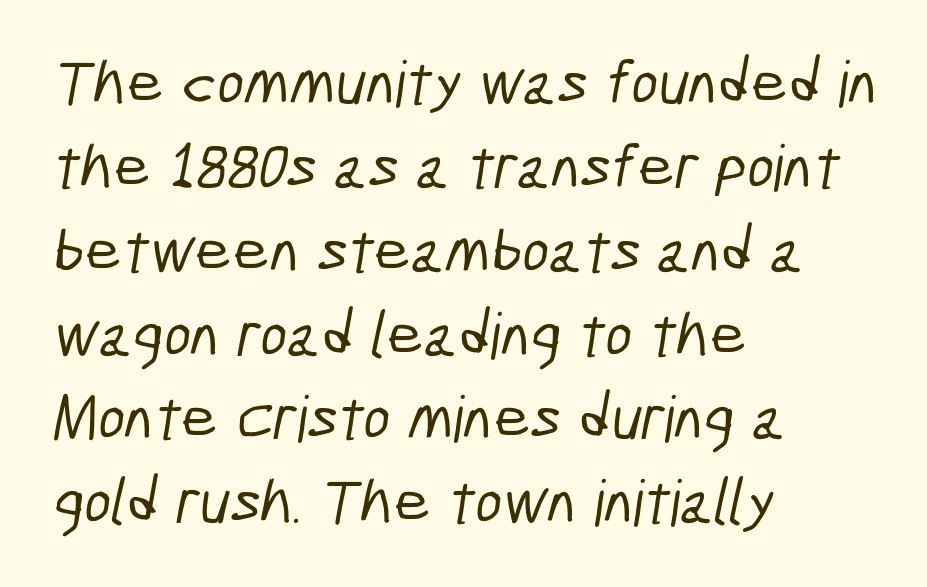
The letters advance in unequal steps, a hallmark of proportional type. Regarding serifs, this sample does without them. Spacing between characters is what you'd get straight out of the box. Underlining? Definitely not there.
